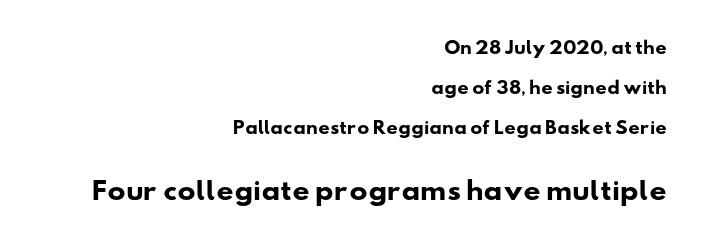
The image shows 24 px bold type; set right-aligned, loose line spacing (2.49x), normal letter spacing, not underlined; the second (bottom) block is 1.5x larger.
